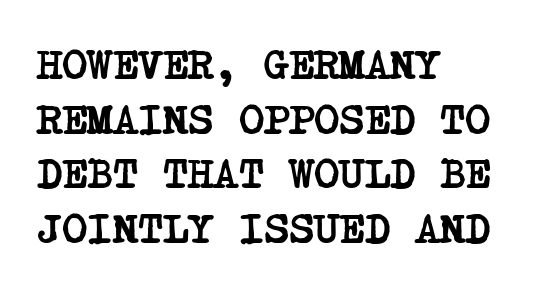
{"serif": "yes", "bold": "yes", "weight": "semibold", "width": "condensed", "stroke_contrast": "low", "x_height": "large", "underline": "no", "align": "left", "line_spacing": "normal", "line_spacing_ratio": 1.27, "letter_spacing": "normal", "letter_spacing_em": 0.0, "glyph_px": 43}
